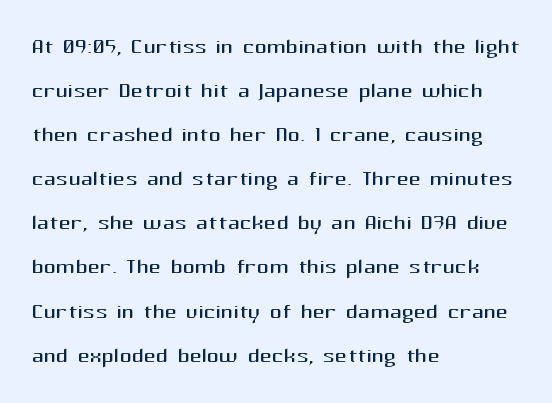
Classification — sans serif. You could not count columns in this text — the font is proportionally spaced. No extra tracking has been applied to these lines. Any mark beneath the type? The region is blank. Stroke thickness stays within the range of a standard reading face or lighter. Italic: no, the glyphs are upright roman.
